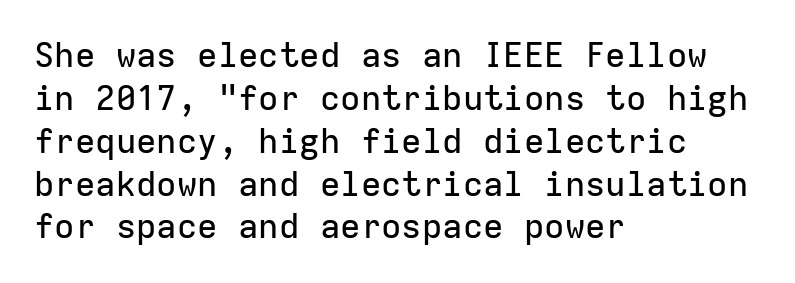
The designer left line spacing at the default. Line starts are locked; line ends wander. The gap between lines stays unmarked. Unlike italic type, these characters show no tilt at all.
